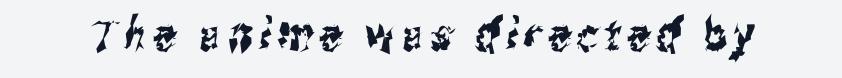
A typesetter would label this face a sans. The baseline area is clear. Do the characters align in a grid? No, the font is proportional.
